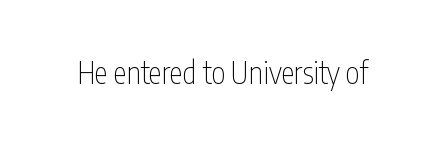
Q: Is the text bold? A: No.
Q: Is the text italic (slanted)? A: No, it is upright.
Q: Is the typeface a serif or a sans-serif typeface? A: Sans-serif.
Q: Is the text underlined? A: No.
Q: Is the spacing between letters normal or unusually wide? A: Normal.
Q: Width (condensed, normal, or wide)? A: Condensed.
Q: Stroke contrast? A: Low.
Q: x-height? A: Medium.
Q: Monospaced? A: No.
